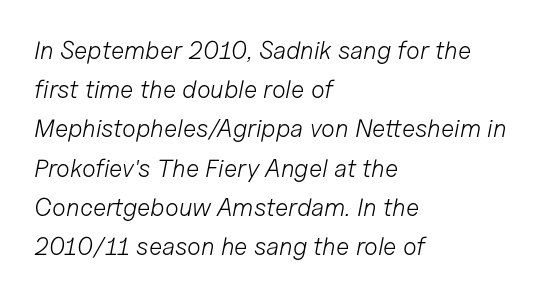
The image shows 25 px text type, italic (leaning right); set left-aligned, normal line spacing (1.57x), normal letter spacing, not underlined.
